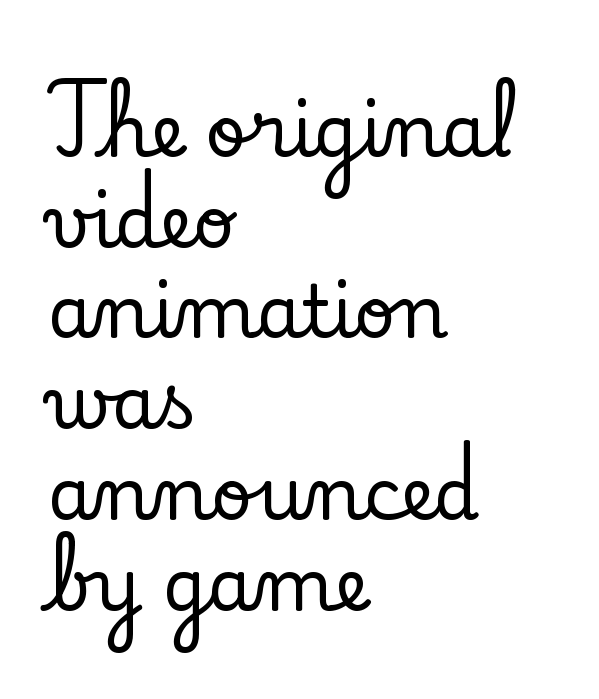
The image shows 72 px serif type, upright; set left-aligned, normal line spacing (1.26x), normal letter spacing, not underlined; low stroke contrast and a small x-height.
